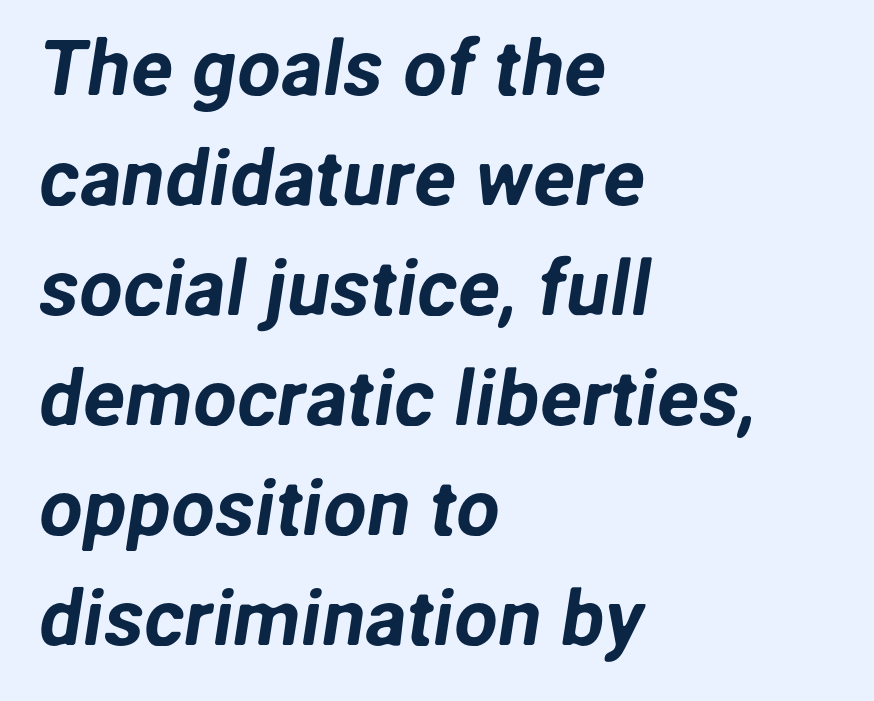
{"serif": "no", "width": "normal", "stroke_contrast": "low", "x_height": "medium", "monospaced": "no", "underline": "no", "align": "left", "line_spacing": "normal", "line_spacing_ratio": 1.41, "letter_spacing": "normal", "letter_spacing_em": 0.0, "glyph_px": 78}
